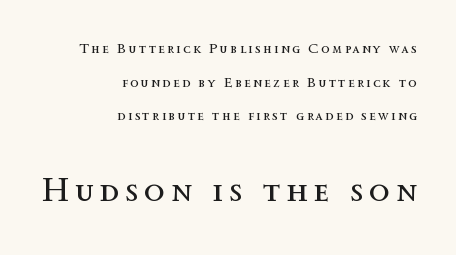
The image shows 34 px regular-weight type, upright; set right-aligned, loose line spacing (2.41x), not underlined; the second (bottom) block is 2.43x larger; a medium x-height.
